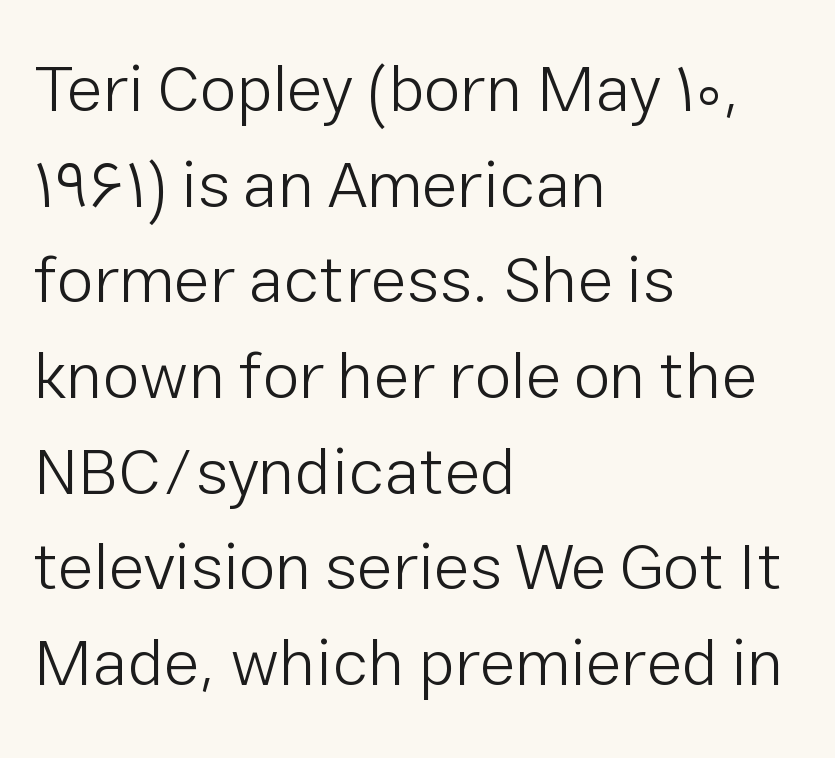
Is there much room between lines? A standard amount, neither cramped nor airy. No italicization has been applied; the sample stays upright. Note the varied advance widths — an 'i' is clearly narrower than an 'm'. Weight class: somewhere from thin through regular. The passage shown is not underscored anywhere. Letterform terminals end flat and unadorned throughout the passage.
